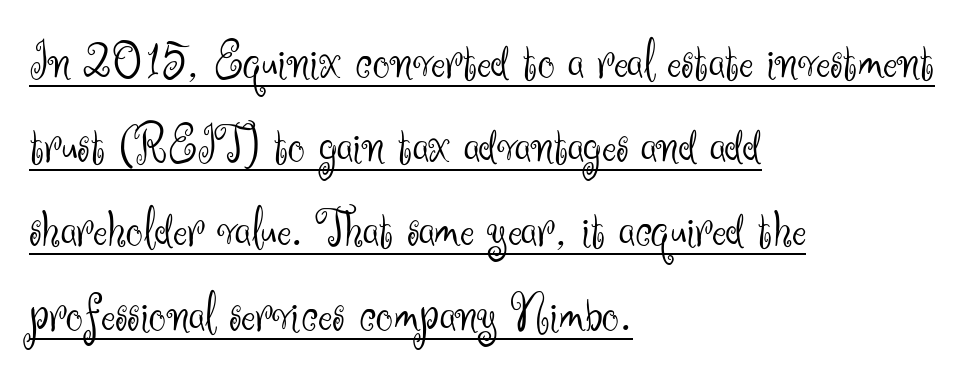
{"serif": "no", "italic": "no", "bold": "no", "weight": "light", "width": "normal", "stroke_contrast": "medium", "x_height": "small", "monospaced": "no", "underline": "yes", "align": "left", "line_spacing": "normal", "line_spacing_ratio": 1.56, "letter_spacing": "normal", "letter_spacing_em": 0.0, "glyph_px": 54}
